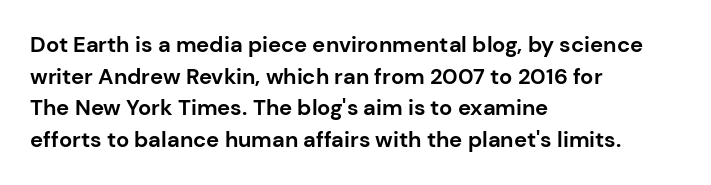
{"italic": "no", "bold": "yes", "underline": "no", "align": "left", "line_spacing": "normal", "line_spacing_ratio": 1.44, "letter_spacing": "normal", "letter_spacing_em": 0.0, "glyph_px": 22}
